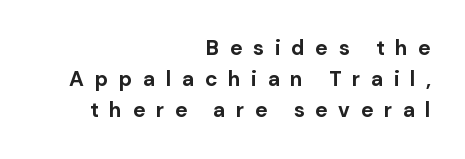
The image shows 21 px bold type, upright; set right-aligned, normal line spacing (1.48x), unusually wide letter spacing (+0.5 em), not underlined.
